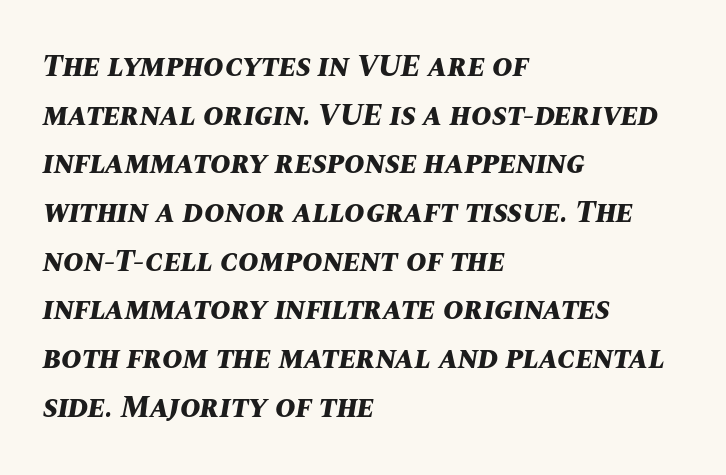
Q: Is the text bold? A: Yes.
Q: Is the text italic (slanted)? A: Yes, it leans right by about 10 degrees.
Q: Is the text underlined? A: No.
Q: How is the paragraph aligned? A: Left-aligned.
Q: Is the spacing between letters normal or unusually wide? A: Normal.
Q: Is the spacing between lines tight, normal or loose? A: Normal.
Q: Width (condensed, normal, or wide)? A: Normal.
Q: Stroke contrast? A: Medium.
Q: x-height? A: Large.
Q: Monospaced? A: No.
